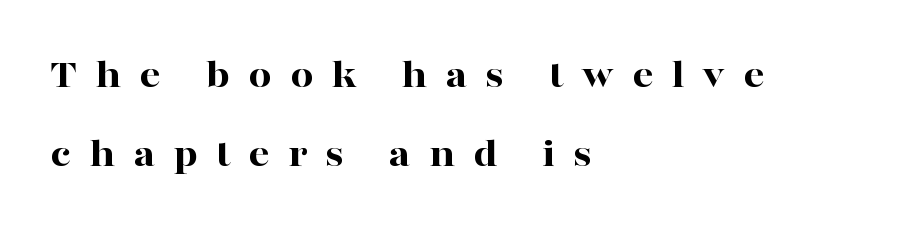
{"serif": "yes", "italic": "no", "bold": "yes", "weight": "bold", "width": "wide", "stroke_contrast": "high", "x_height": "medium", "monospaced": "no", "underline": "no", "align": "left", "line_spacing": "loose", "line_spacing_ratio": 1.92, "letter_spacing": "wide", "letter_spacing_em": 0.44, "glyph_px": 41}
